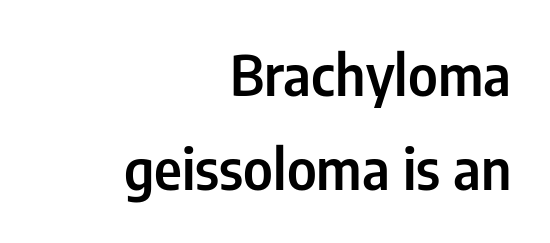
Q: Is the text italic (slanted)? A: No, it is upright.
Q: Is the typeface a serif or a sans-serif typeface? A: Sans-serif.
Q: Is the text underlined? A: No.
Q: How is the paragraph aligned? A: Right-aligned.
Q: Is the spacing between letters normal or unusually wide? A: Normal.
Q: Width (condensed, normal, or wide)? A: Condensed.
Q: Stroke contrast? A: Low.
Q: x-height? A: Medium.
Q: Monospaced? A: No.
